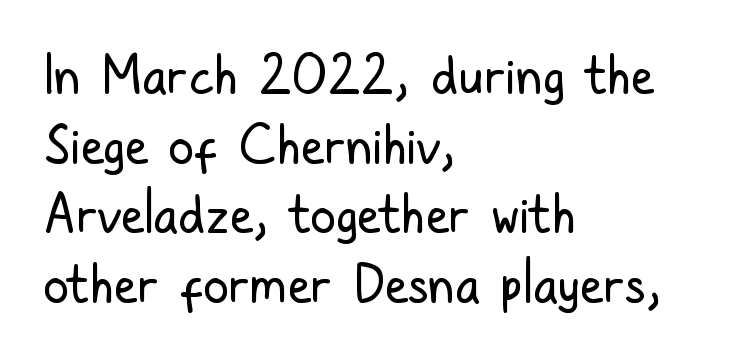
Check the space under the baseline: it is left empty. Look at the tracking — it's just the regular setting, nothing added. Every stem runs plumb, perpendicular to the baseline. Nope, no serifs anywhere on these letters. If you measured baseline to baseline, you'd find a middling distance.
